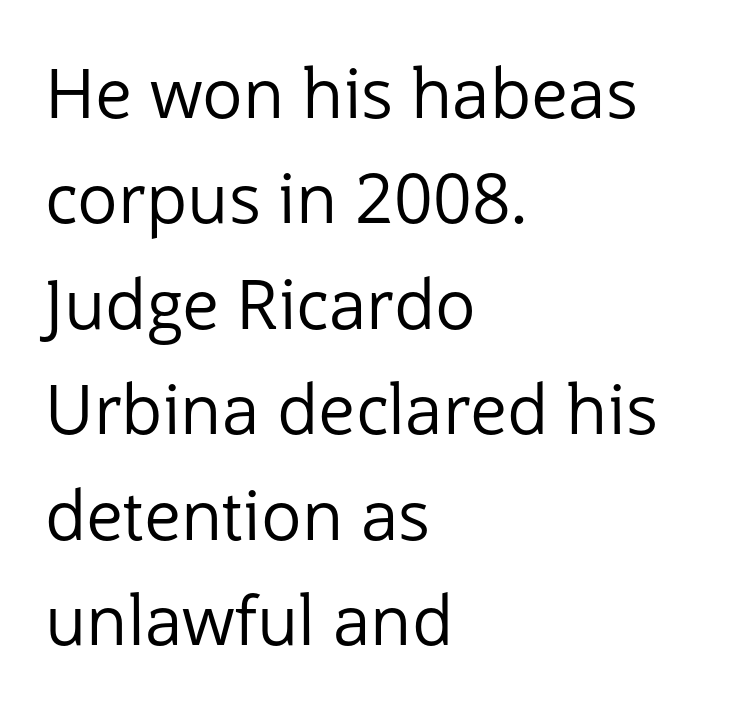
The image shows 68 px regular-weight sans-serif type, upright; set left-aligned, normal line spacing (1.55x), normal letter spacing, not underlined; low stroke contrast and a medium x-height.
